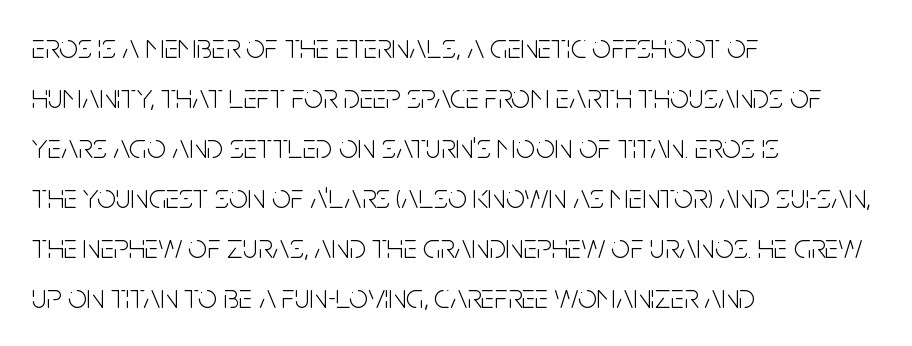
Is this a sans? Yes — the strokes have no serifs. Varying glyph widths throughout — classic text-font behaviour. Descender tails drop into unmarked territory. The rag falls on the right side of this text block. The letters sit at their default tracking, neither squeezed nor spread. The lettering stays uniformly vertical, giving the passage a roman look.
